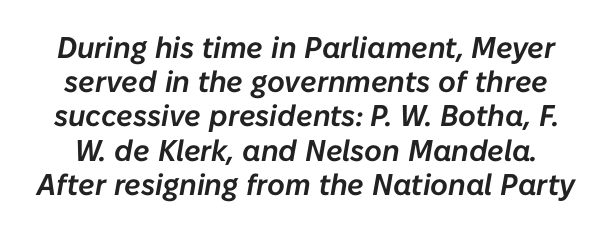
{"italic": "yes", "lean": "right", "slant_degrees": 10, "width": "normal", "stroke_contrast": "low", "x_height": "medium", "monospaced": "no", "underline": "no", "line_spacing": "tight", "line_spacing_ratio": 1.14, "letter_spacing": "normal", "letter_spacing_em": 0.0, "glyph_px": 30}
